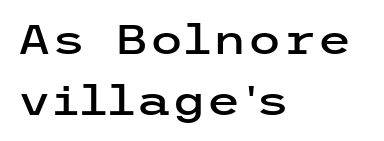
{"serif": "no", "italic": "no", "width": "wide", "stroke_contrast": "low", "x_height": "medium", "underline": "no", "align": "left", "line_spacing": "normal", "line_spacing_ratio": 1.52, "letter_spacing": "normal", "letter_spacing_em": 0.0, "glyph_px": 40}
